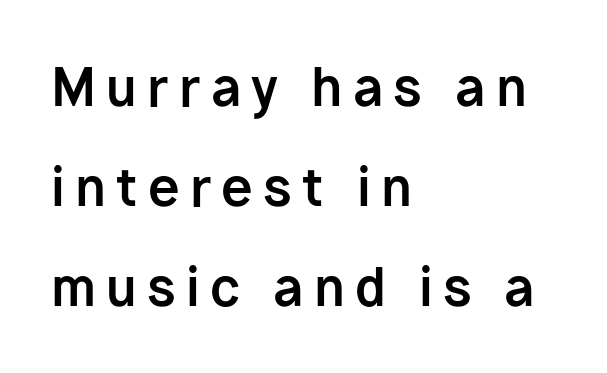
{"serif": "no", "italic": "no", "bold": "yes", "weight": "bold", "width": "normal", "stroke_contrast": "low", "x_height": "medium", "monospaced": "no", "underline": "no", "align": "left", "line_spacing": "loose", "line_spacing_ratio": 1.96, "letter_spacing": "wide", "letter_spacing_em": 0.2, "glyph_px": 51}
